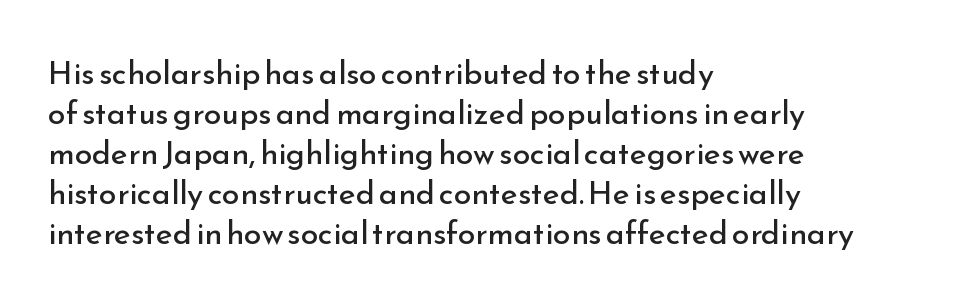
The passage shown is typeset with a sans-serif family. This sample has the flowing, uneven cadence of proportional lettering. Posture: upright roman. Honestly, the row spacing looks completely unremarkable.
